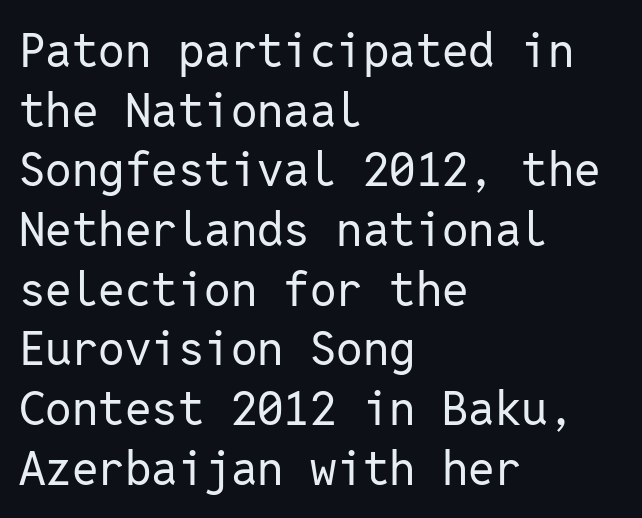
This is the regular roman posture of the typeface. Is the block centered? No — it sits flush against the left margin. Vertical stems look standard width or narrower in stroke. Lines of text with bare space underneath.
